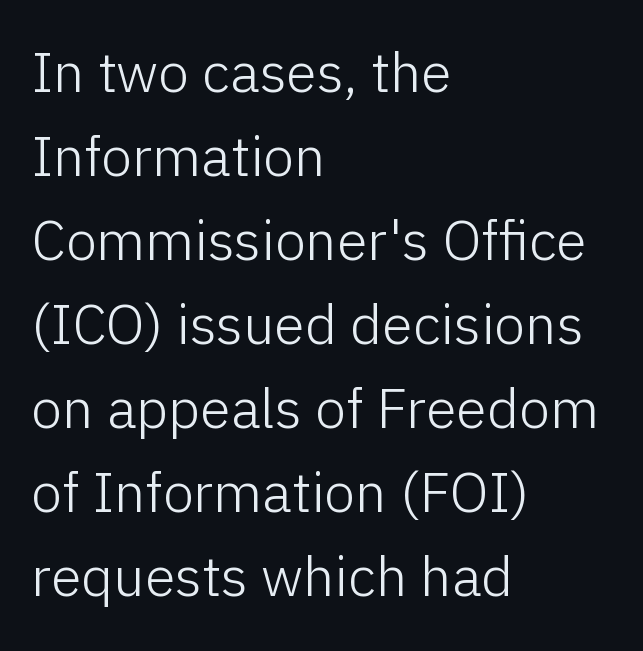
Q: Is the text bold? A: No.
Q: Is the text italic (slanted)? A: No, it is upright.
Q: Is the typeface a serif or a sans-serif typeface? A: Sans-serif.
Q: Is the text underlined? A: No.
Q: How is the paragraph aligned? A: Left-aligned.
Q: Is the spacing between letters normal or unusually wide? A: Normal.
Q: Is the spacing between lines tight, normal or loose? A: Normal.
Q: Width (condensed, normal, or wide)? A: Normal.
Q: Stroke contrast? A: Low.
Q: x-height? A: Medium.
Q: Monospaced? A: No.
